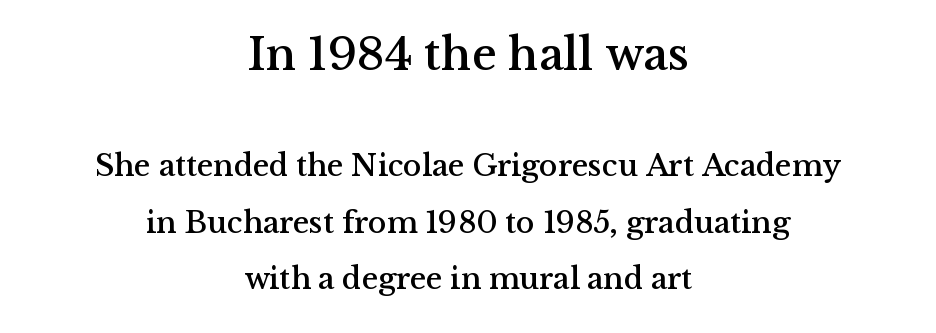
{"serif": "yes", "italic": "no", "width": "normal", "stroke_contrast": "medium", "x_height": "medium", "monospaced": "no", "underline": "no", "align": "center", "line_spacing_ratio": 1.82, "letter_spacing": "normal", "letter_spacing_em": 0.0, "larger_block": "first", "size_ratio": 1.52, "glyph_px": 47}
